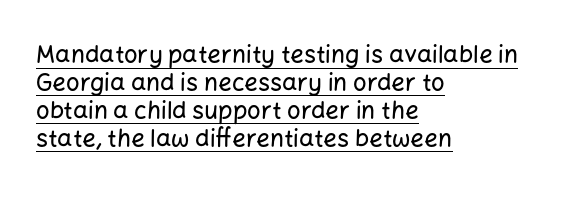
The image shows 24 px text type, upright; set left-aligned, line spacing 1.16x, normal letter spacing, underlined.
